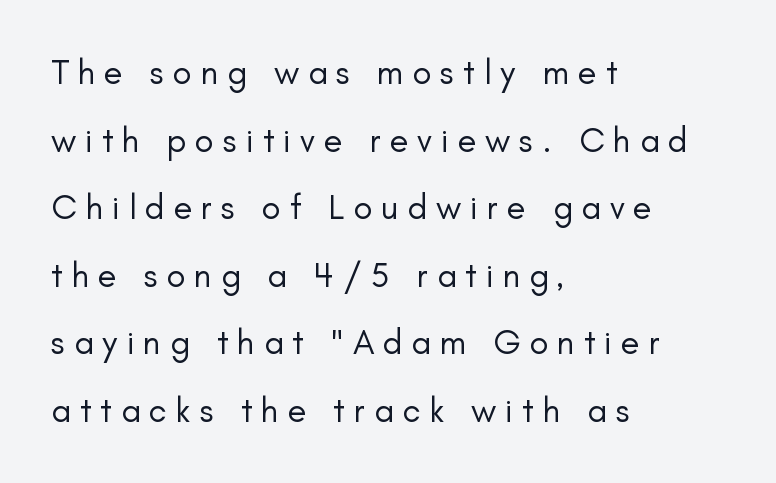
The image shows 35 px regular-weight sans-serif type, upright; set left-aligned, loose line spacing (1.93x), unusually wide letter spacing (+0.25 em), not underlined; low stroke contrast and a small x-height.
